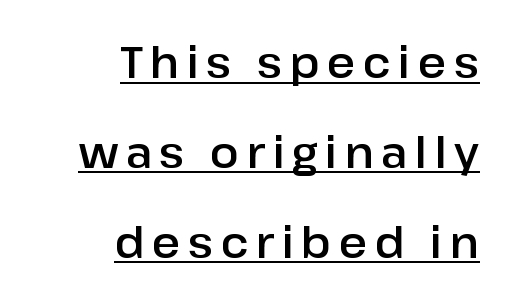
The image shows 43 px sans-serif type, upright; set right-aligned, loose line spacing (2.09x), underlined; low stroke contrast and a medium x-height.
